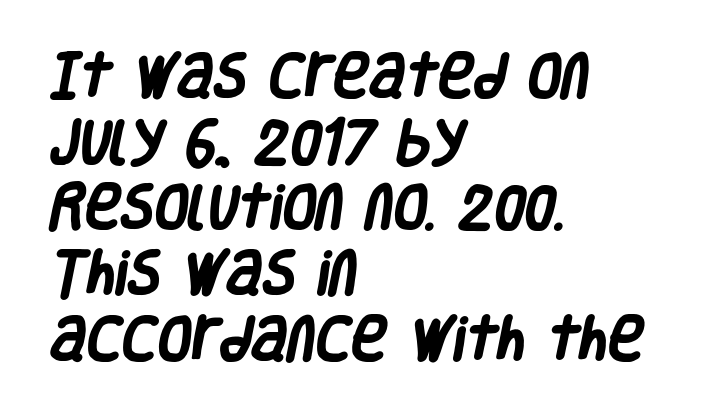
Heavy, bold letterforms. Typographically, this falls in the sans-serif category. This block has exactly the height ordinary leading produces. Has an underline been added? It has not. Each line starts at the same left margin while the right side varies.
